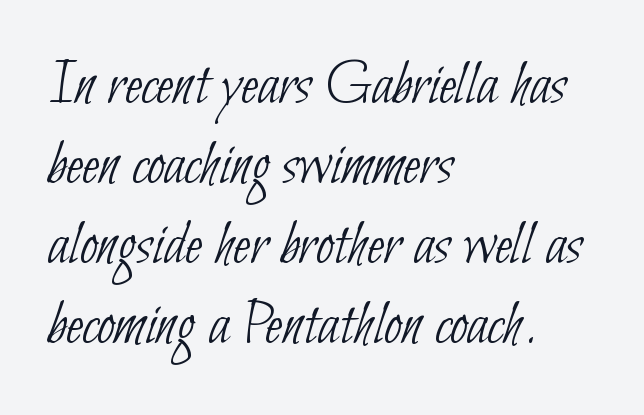
{"serif": "no", "bold": "no", "weight": "thin", "width": "condensed", "stroke_contrast": "low", "x_height": "small", "monospaced": "no", "underline": "no", "align": "left", "line_spacing": "normal", "line_spacing_ratio": 1.25, "letter_spacing": "normal", "letter_spacing_em": 0.0, "glyph_px": 64}
